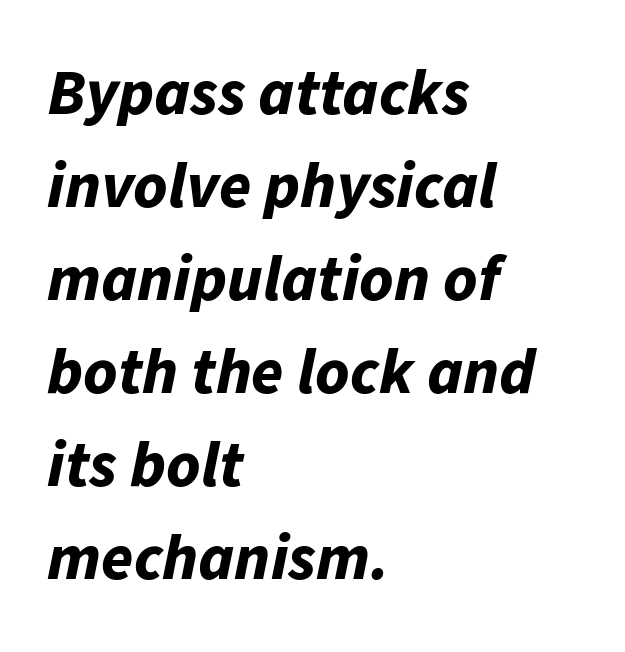
The image shows 65 px bold type, italic (leaning right); set left-aligned, normal line spacing (1.43x), normal letter spacing, not underlined; low stroke contrast and a medium x-height.
